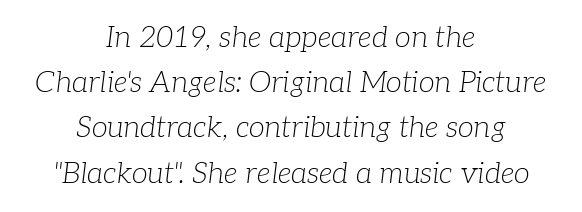
{"serif": "yes", "italic": "yes", "lean": "right", "slant_degrees": 7, "bold": "no", "weight": "light", "width": "normal", "stroke_contrast": "low", "x_height": "medium", "monospaced": "no", "underline": "no", "align": "center", "line_spacing": "normal", "line_spacing_ratio": 1.56, "letter_spacing": "normal", "letter_spacing_em": 0.0, "glyph_px": 29}
